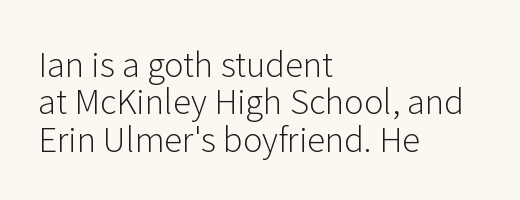
Q: Is the text bold? A: No.
Q: Is the text italic (slanted)? A: No, it is upright.
Q: Is the typeface a serif or a sans-serif typeface? A: Sans-serif.
Q: Is the text underlined? A: No.
Q: How is the paragraph aligned? A: Left-aligned.
Q: Is the spacing between letters normal or unusually wide? A: Normal.
Q: Is the spacing between lines tight, normal or loose? A: Tight.
Q: Width (condensed, normal, or wide)? A: Normal.
Q: Stroke contrast? A: Low.
Q: x-height? A: Medium.
Q: Monospaced? A: No.
